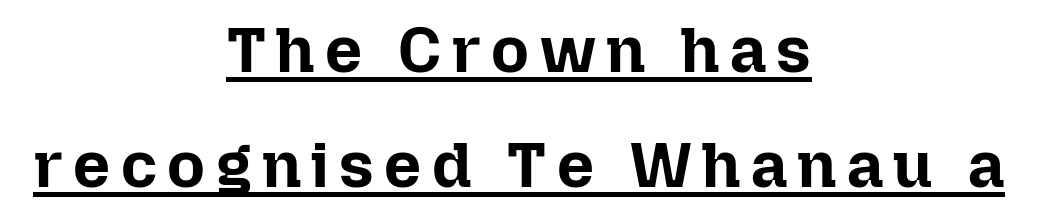
Note the varied advance widths — an 'i' is clearly narrower than an 'm'. In terms of weight, the rendering is a true, heavy bold. In CSS terms this would be text-align: center. The type sits square on the baseline with zero lean. Underline: present.
